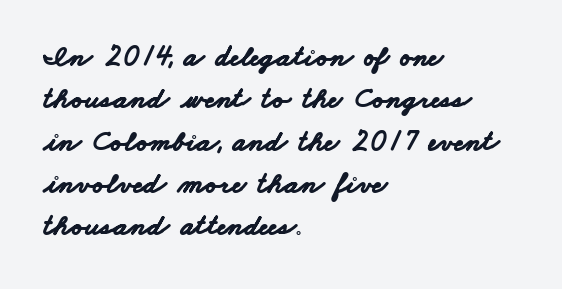
{"serif": "no", "bold": "yes", "weight": "bold", "width": "wide", "stroke_contrast": "low", "x_height": "small", "monospaced": "no", "underline": "no", "align": "left", "line_spacing": "normal", "line_spacing_ratio": 1.41, "letter_spacing": "normal", "letter_spacing_em": 0.0, "glyph_px": 30}
